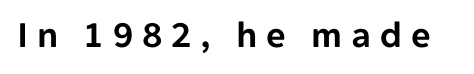
Vertical strokes here are truly vertical. What kind of face is this? One without serifs — a sans. The tracking jumps out immediately: characters are airy and widely separated. Here the designer chose a conventional face with non-uniform glyph widths. The glyphs are unaccompanied by any horizontal stroke below them.
